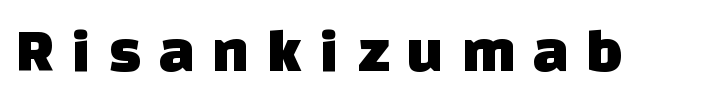
Q: Is the typeface a serif or a sans-serif typeface? A: Sans-serif.
Q: Is the text underlined? A: No.
Q: Is the spacing between letters normal or unusually wide? A: Unusually wide.
Q: Width (condensed, normal, or wide)? A: Normal.
Q: Stroke contrast? A: Low.
Q: x-height? A: Large.
Q: Monospaced? A: No.
